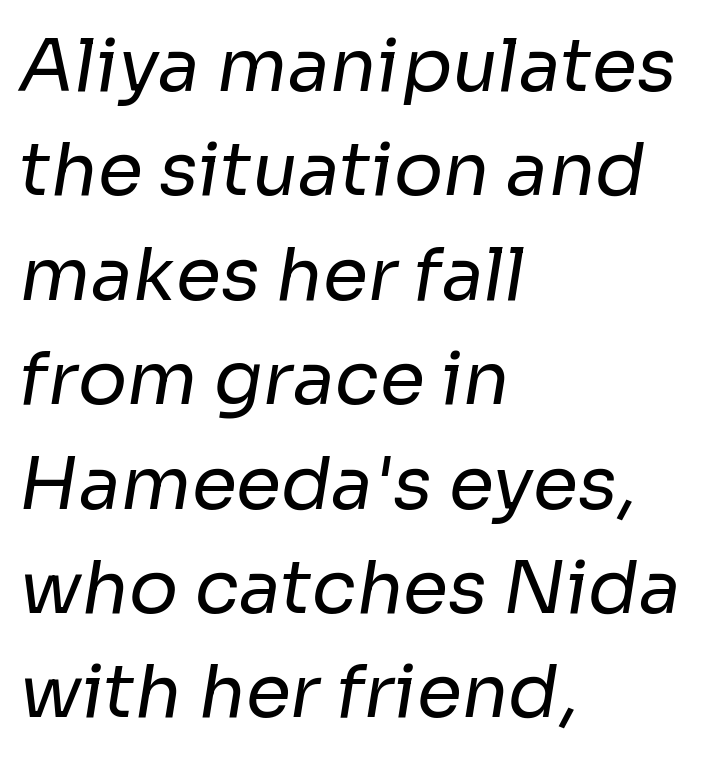
The image shows 73 px regular-weight sans-serif type; set left-aligned, normal line spacing (1.43x), normal letter spacing, not underlined; low stroke contrast and a medium x-height.
